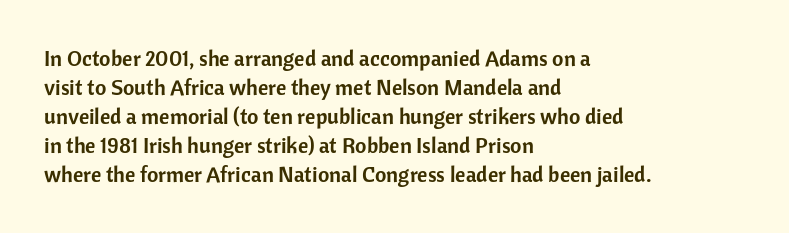
{"italic": "no", "underline": "no", "align": "left", "line_spacing": "normal", "line_spacing_ratio": 1.32, "letter_spacing": "normal", "letter_spacing_em": 0.0, "glyph_px": 22}
